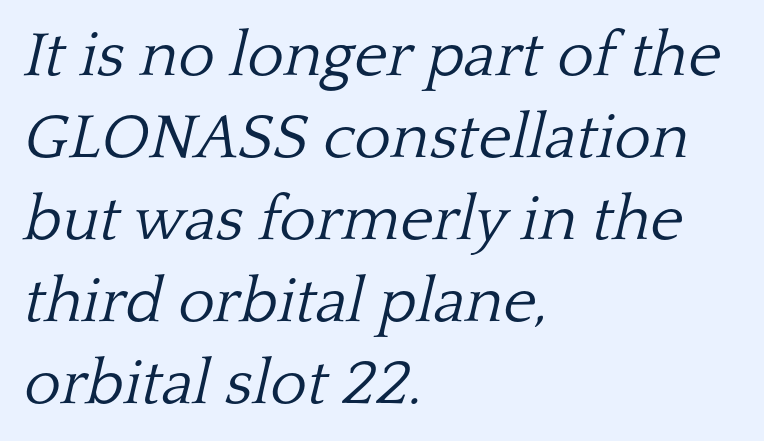
The image shows 63 px light serif type, italic (leaning right); set left-aligned, normal line spacing (1.3x), normal letter spacing, not underlined; low stroke contrast and a medium x-height.
